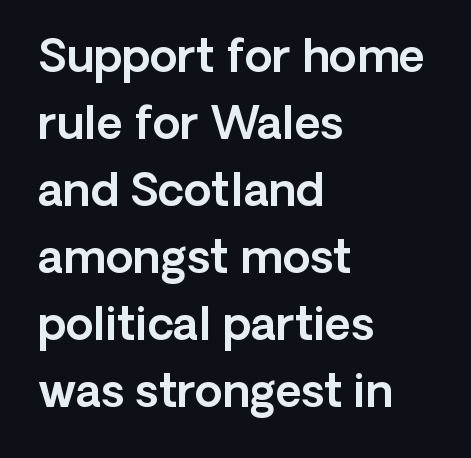
Q: Is the text italic (slanted)? A: No, it is upright.
Q: Is the typeface a serif or a sans-serif typeface? A: Sans-serif.
Q: Is the text underlined? A: No.
Q: How is the paragraph aligned? A: Left-aligned.
Q: Is the spacing between letters normal or unusually wide? A: Normal.
Q: Is the spacing between lines tight, normal or loose? A: Normal.
Q: Width (condensed, normal, or wide)? A: Normal.
Q: x-height? A: Medium.
Q: Monospaced? A: No.
